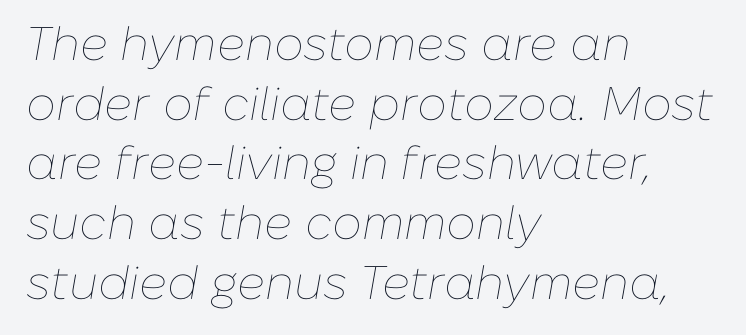
The image shows 47 px thin type, italic (leaning right); set left-aligned, normal line spacing (1.27x), normal letter spacing, not underlined; low stroke contrast and a medium x-height.
